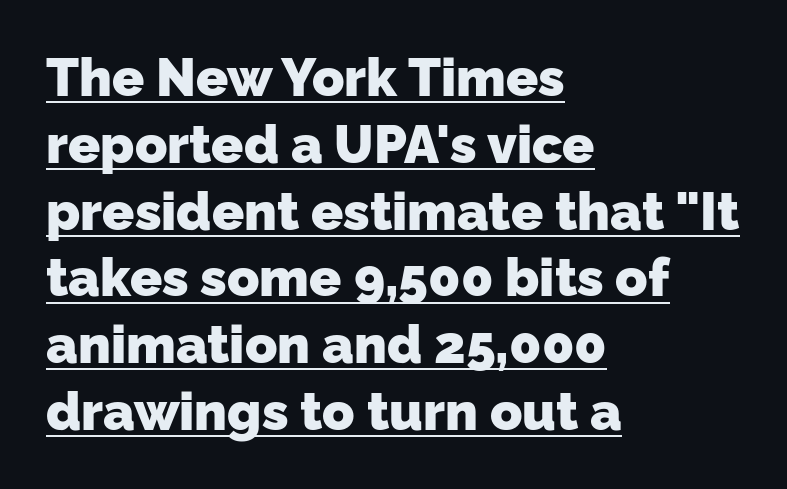
The image shows 53 px heavy sans-serif type; set left-aligned, normal line spacing (1.26x), normal letter spacing, underlined; low stroke contrast and a medium x-height.
